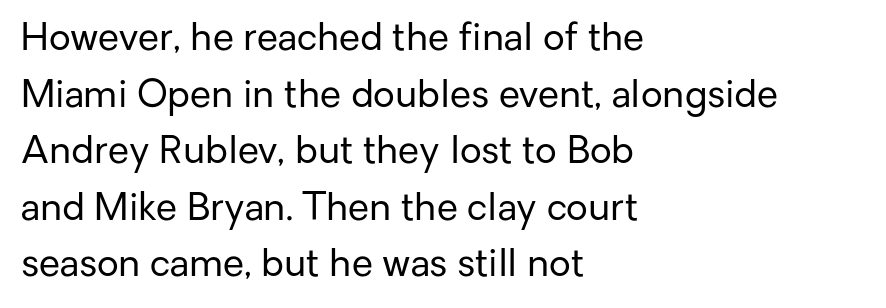
The passage shown is typed in a proportional face where columns would drift. Leftover space on each line is placed entirely after the last word. Is this a heavy cut? Hardly; it is regular or lighter. The baseline area is clear. No italicization has been applied; the sample stays upright. The glyphs in this specimen are sans serif.
